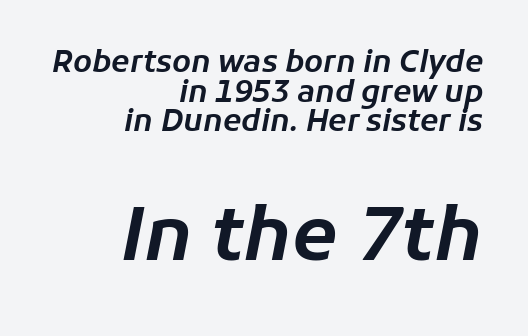
Q: Is the text italic (slanted)? A: Yes, it leans right by about 11 degrees.
Q: Is the text underlined? A: No.
Q: How is the paragraph aligned? A: Right-aligned.
Q: Is the spacing between letters normal or unusually wide? A: Normal.
Q: Is the spacing between lines tight, normal or loose? A: Tight.
Q: Which block of text is set in a larger size, the first (top) or the second (bottom)? A: The second (bottom) one.
Q: Width (condensed, normal, or wide)? A: Normal.
Q: Stroke contrast? A: Low.
Q: x-height? A: Medium.
Q: Monospaced? A: No.
